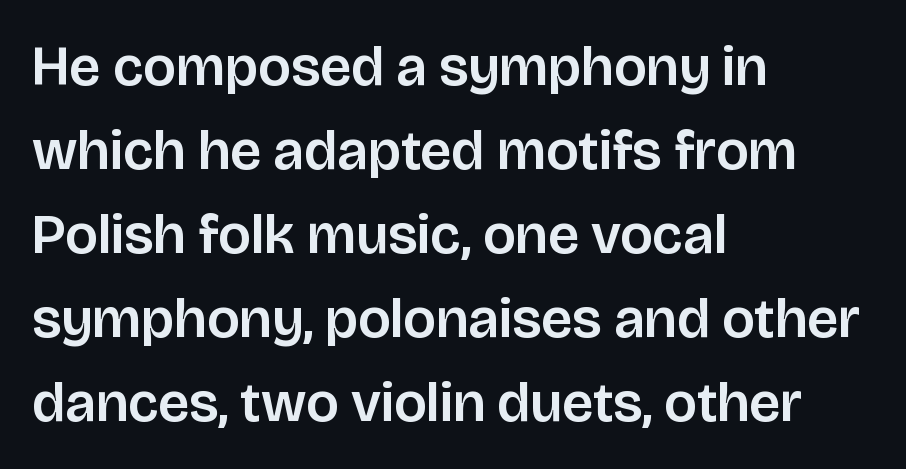
The image shows 56 px sans-serif type, upright; set left-aligned, normal line spacing (1.5x), normal letter spacing, not underlined; low stroke contrast and a large x-height.
